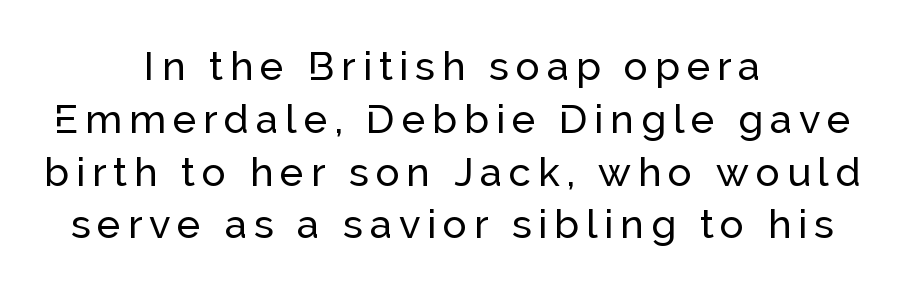
{"serif": "no", "italic": "no", "width": "normal", "stroke_contrast": "low", "x_height": "medium", "monospaced": "no", "underline": "no", "align": "center", "line_spacing": "normal", "line_spacing_ratio": 1.32, "glyph_px": 40}
